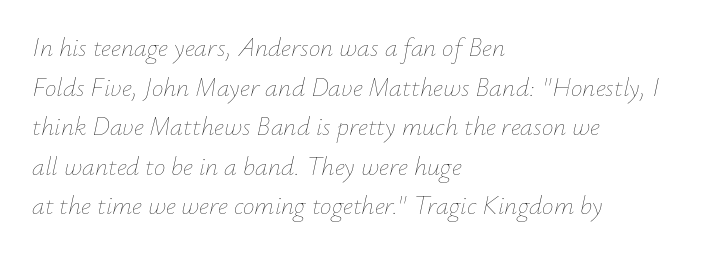
Q: Is the text bold? A: No.
Q: Is the text italic (slanted)? A: Yes, it leans right by about 12 degrees.
Q: Is the text underlined? A: No.
Q: How is the paragraph aligned? A: Left-aligned.
Q: Is the spacing between letters normal or unusually wide? A: Normal.
Q: Is the spacing between lines tight, normal or loose? A: Normal.
